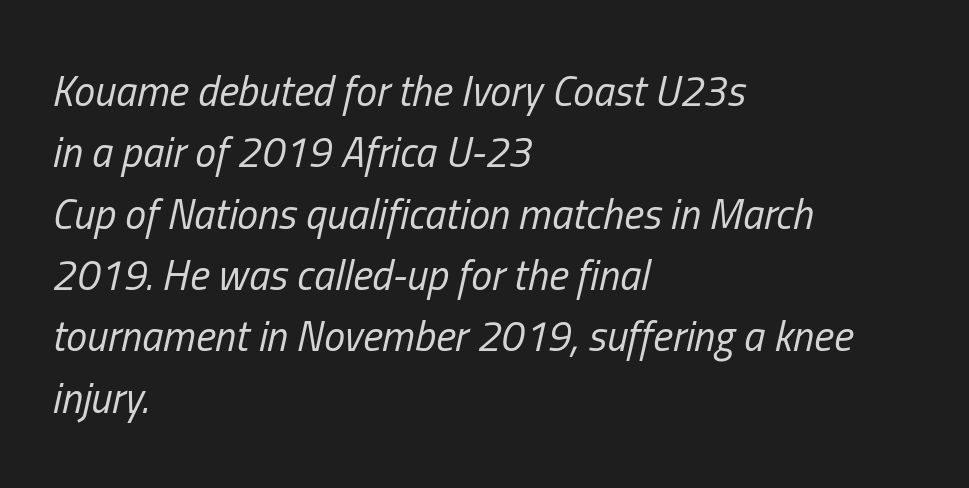
Q: Is the text bold? A: No.
Q: Is the text italic (slanted)? A: Yes, it leans right by about 13 degrees.
Q: Is the text underlined? A: No.
Q: How is the paragraph aligned? A: Left-aligned.
Q: Is the spacing between letters normal or unusually wide? A: Normal.
Q: Is the spacing between lines tight, normal or loose? A: Normal.
Q: Width (condensed, normal, or wide)? A: Condensed.
Q: Stroke contrast? A: Low.
Q: x-height? A: Medium.
Q: Monospaced? A: No.
